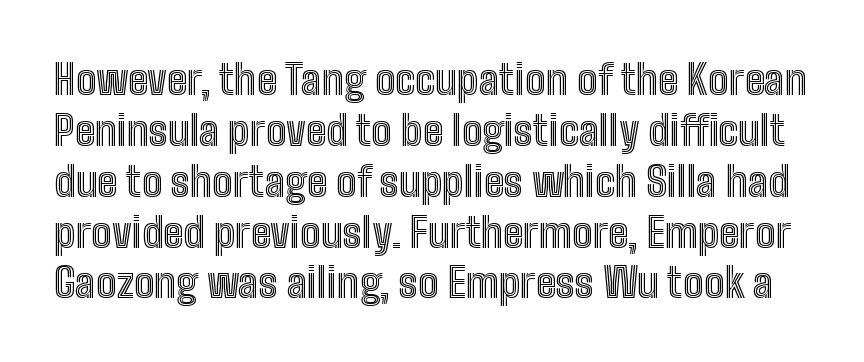
{"italic": "no", "width": "condensed", "x_height": "medium", "monospaced": "no", "underline": "no", "line_spacing_ratio": 1.24, "letter_spacing": "normal", "letter_spacing_em": 0.0, "glyph_px": 41}
